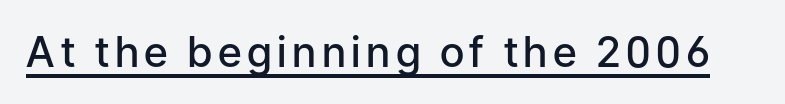
Stroke terminals: plain, sans-serif. These lines are rendered in a variable-pitch font. In terms of posture, this sample is upright. Like a heading marked for emphasis, these lines bear an underscore.
